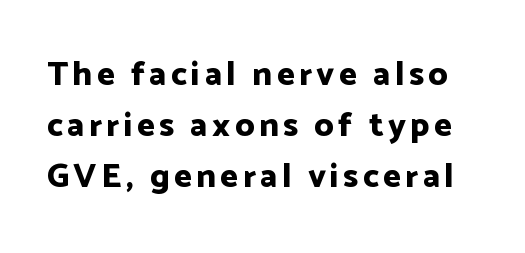
Q: Is the text bold? A: Yes.
Q: Is the text italic (slanted)? A: No, it is upright.
Q: Is the typeface a serif or a sans-serif typeface? A: Sans-serif.
Q: Is the text underlined? A: No.
Q: Is the spacing between lines tight, normal or loose? A: Normal.
Q: Width (condensed, normal, or wide)? A: Normal.
Q: Stroke contrast? A: Low.
Q: x-height? A: Medium.
Q: Monospaced? A: No.
